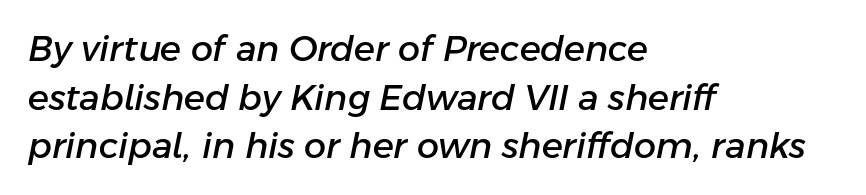
{"italic": "yes", "lean": "right", "slant_degrees": 11, "width": "normal", "stroke_contrast": "low", "x_height": "medium", "monospaced": "no", "underline": "no", "align": "left", "line_spacing": "normal", "line_spacing_ratio": 1.39, "letter_spacing": "normal", "letter_spacing_em": 0.0, "glyph_px": 35}
